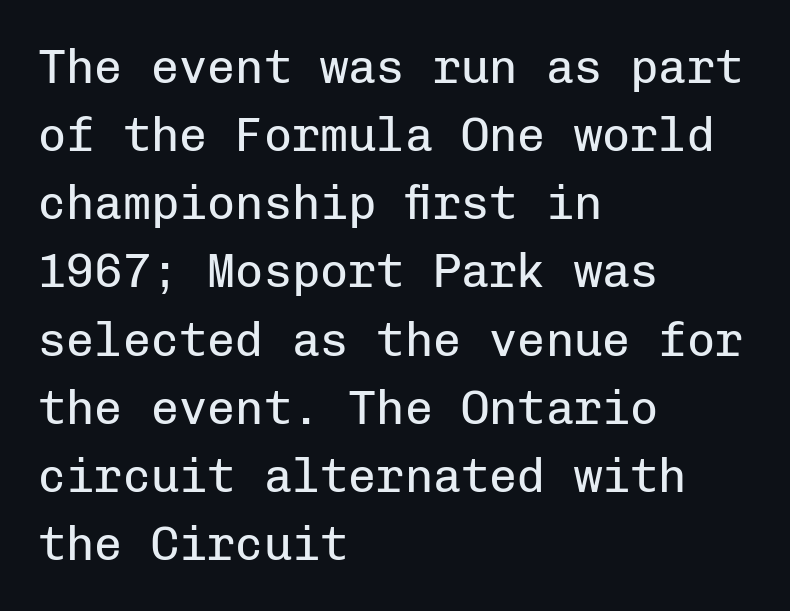
{"serif": "no", "italic": "no", "bold": "no", "weight": "regular", "width": "normal", "stroke_contrast": "low", "x_height": "medium", "monospaced": "yes", "underline": "no", "align": "left", "line_spacing": "normal", "line_spacing_ratio": 1.45, "letter_spacing": "normal", "letter_spacing_em": 0.0, "glyph_px": 47}
